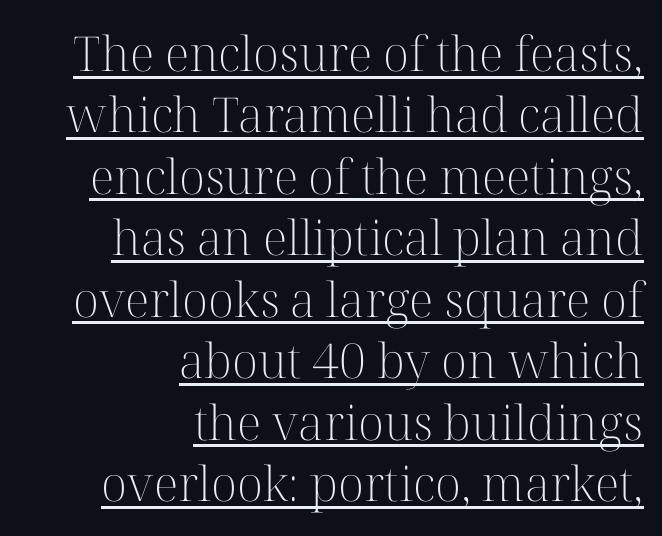
The typography opts for an upright posture over an oblique one. The paragraph has a hard right edge and a soft left edge. Descenders here cross a horizontal rule under the line. On a weight scale, this lands at 450 or below. Successive baselines arrive at the customary interval. Regarding serifs, this sample has them.
